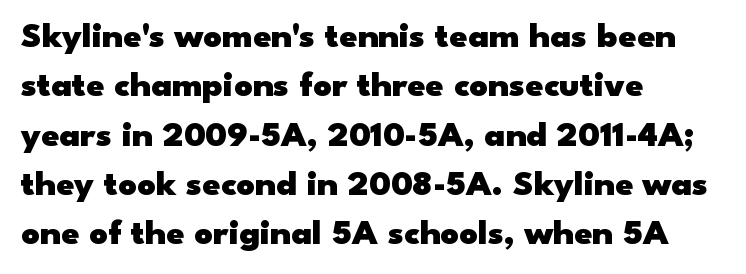
{"serif": "no", "italic": "no", "bold": "yes", "weight": "heavy", "width": "wide", "stroke_contrast": "low", "x_height": "small", "monospaced": "no", "underline": "no", "align": "left", "line_spacing": "normal", "line_spacing_ratio": 1.37, "letter_spacing": "normal", "letter_spacing_em": 0.0, "glyph_px": 36}
